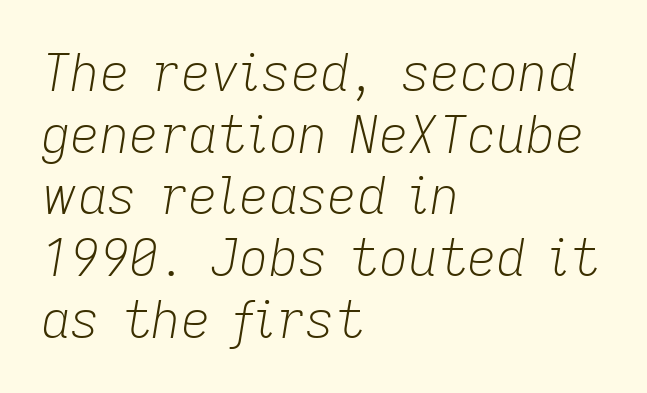
Q: Is the text bold? A: No.
Q: Is the text italic (slanted)? A: Yes, it leans right by about 9 degrees.
Q: Is the text underlined? A: No.
Q: How is the paragraph aligned? A: Left-aligned.
Q: Is the spacing between letters normal or unusually wide? A: Normal.
Q: Width (condensed, normal, or wide)? A: Normal.
Q: Stroke contrast? A: Low.
Q: x-height? A: Medium.
Q: Monospaced? A: No.
